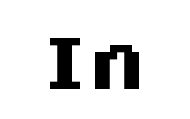
A typesetter would mark this as roman, not italic. Is the letter spacing exaggerated? No — it looks like the ordinary default. Each letter keeps its own natural width here, so spacing adapts to shape. The characters display no serif detailing; their extremities are plain. Heft: maximum for text — a bold.
